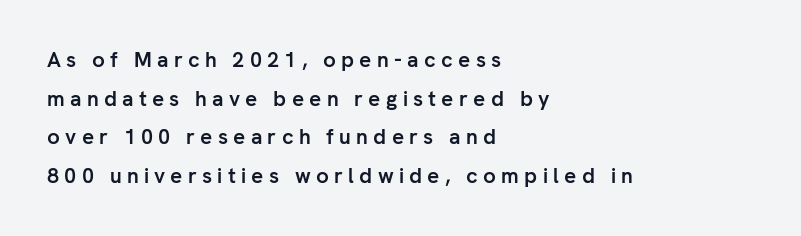
The image shows 21 px bold type, upright; set left-aligned, line spacing 1.84x, unusually wide letter spacing (+0.25 em), not underlined.
